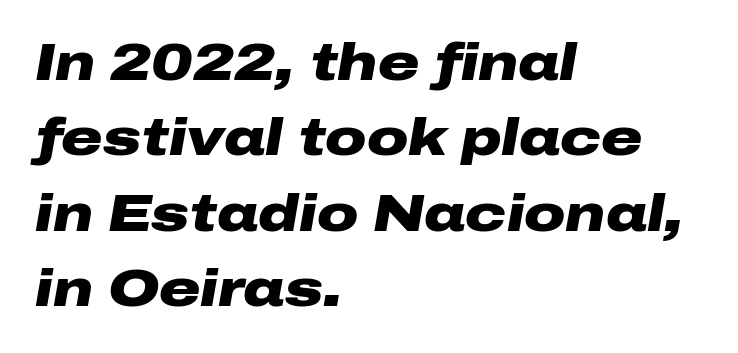
Q: Is the text bold? A: Yes.
Q: Is the text italic (slanted)? A: Yes, it leans right by about 10 degrees.
Q: Is the text underlined? A: No.
Q: How is the paragraph aligned? A: Left-aligned.
Q: Is the spacing between letters normal or unusually wide? A: Normal.
Q: Is the spacing between lines tight, normal or loose? A: Normal.
Q: Width (condensed, normal, or wide)? A: Wide.
Q: Stroke contrast? A: Low.
Q: x-height? A: Medium.
Q: Monospaced? A: No.
